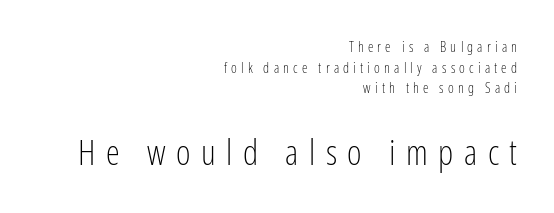
{"serif": "no", "italic": "no", "bold": "no", "weight": "light", "width": "condensed", "stroke_contrast": "low", "x_height": "medium", "monospaced": "no", "underline": "no", "align": "right", "line_spacing": "normal", "line_spacing_ratio": 1.47, "letter_spacing": "wide", "letter_spacing_em": 0.3, "larger_block": "second", "size_ratio": 2.5, "glyph_px": 35}
